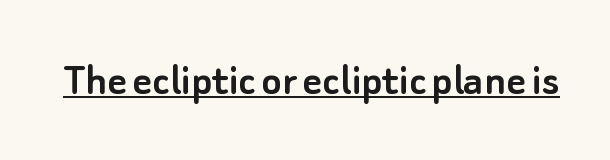
Q: Is the text italic (slanted)? A: No, it is upright.
Q: Is the typeface a serif or a sans-serif typeface? A: Sans-serif.
Q: Is the text underlined? A: Yes.
Q: Is the spacing between letters normal or unusually wide? A: Normal.
Q: Width (condensed, normal, or wide)? A: Normal.
Q: Stroke contrast? A: Low.
Q: x-height? A: Small.
Q: Monospaced? A: No.
